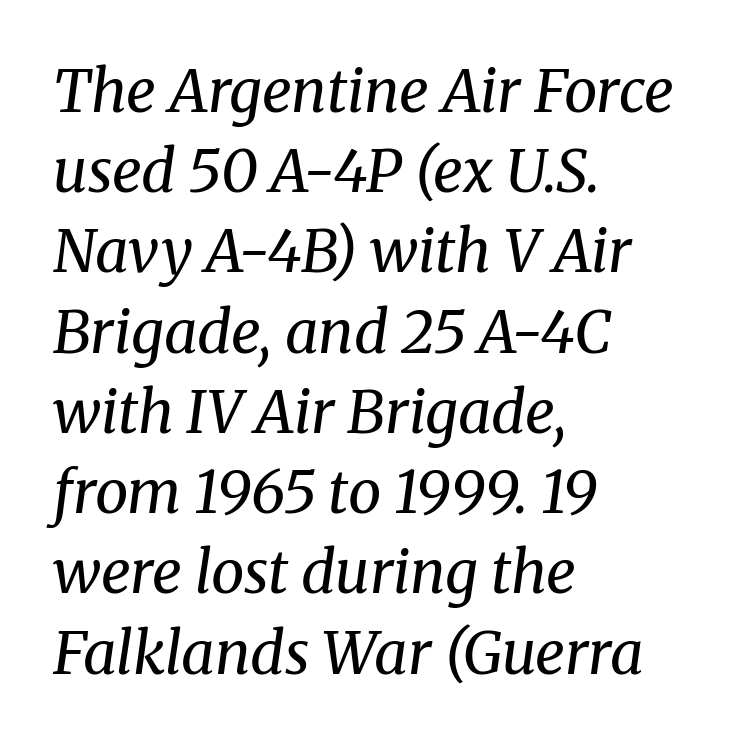
This sample keeps an unexceptional amount of space between lines. A light-to-regular cut is what we see here. The strip under each line holds only bare page. The rendering shows small feet on the letterforms — a serif design. An italicized treatment has been applied to the whole sample.
